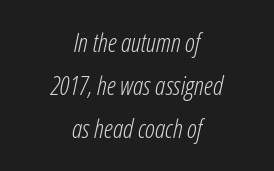
One-word summary of the alignment: center. Weight: regular or lighter. Whoever set this chose a conventional vertical rhythm. The font's italic variant was chosen for this text. Anything drawn beneath the words? Only blank space.
